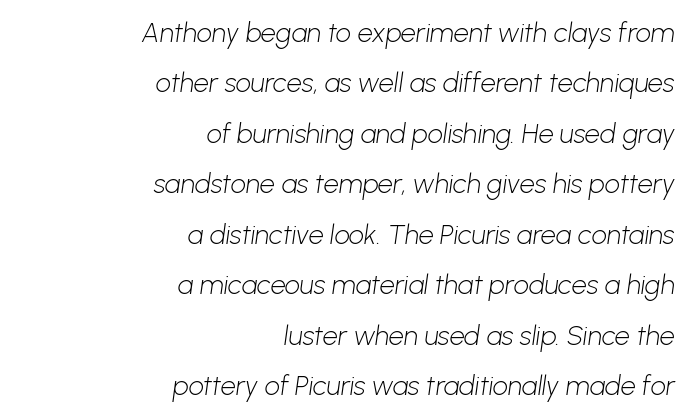
The image shows 27 px text type; set right-aligned, line spacing 1.87x, normal letter spacing, not underlined.
